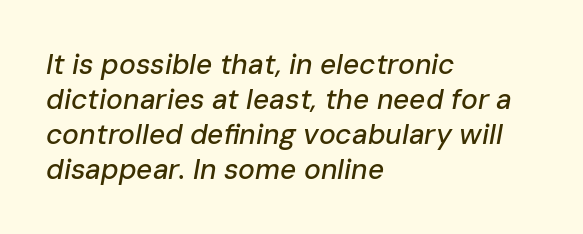
Honestly, the letter spacing is just normal — you wouldn't notice it. A typesetter would call this proportional, since set widths differ per character. Quick note: underline off. Rows of type keep a routine distance in the vertical direction. If you drew a line through each stem, it would be angled. A student would call this left alignment; a typographer would say flush left, rag right.
